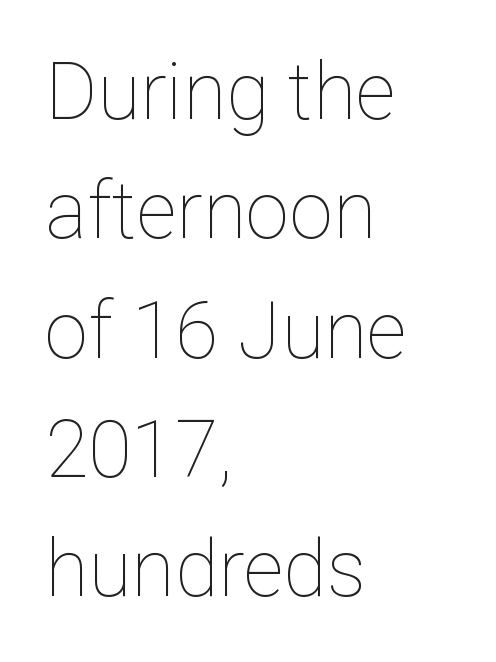
Q: Is the text bold? A: No.
Q: Is the text italic (slanted)? A: No, it is upright.
Q: Is the text underlined? A: No.
Q: How is the paragraph aligned? A: Left-aligned.
Q: Is the spacing between letters normal or unusually wide? A: Normal.
Q: Is the spacing between lines tight, normal or loose? A: Normal.
Q: Width (condensed, normal, or wide)? A: Normal.
Q: Stroke contrast? A: Low.
Q: x-height? A: Medium.
Q: Monospaced? A: No.
